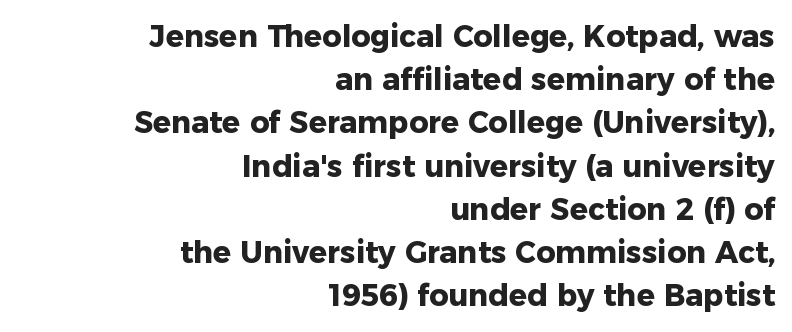
{"serif": "no", "italic": "no", "bold": "yes", "weight": "heavy", "width": "normal", "stroke_contrast": "low", "x_height": "medium", "monospaced": "no", "underline": "no", "align": "right", "line_spacing": "normal", "line_spacing_ratio": 1.44, "letter_spacing": "normal", "letter_spacing_em": 0.0, "glyph_px": 30}
